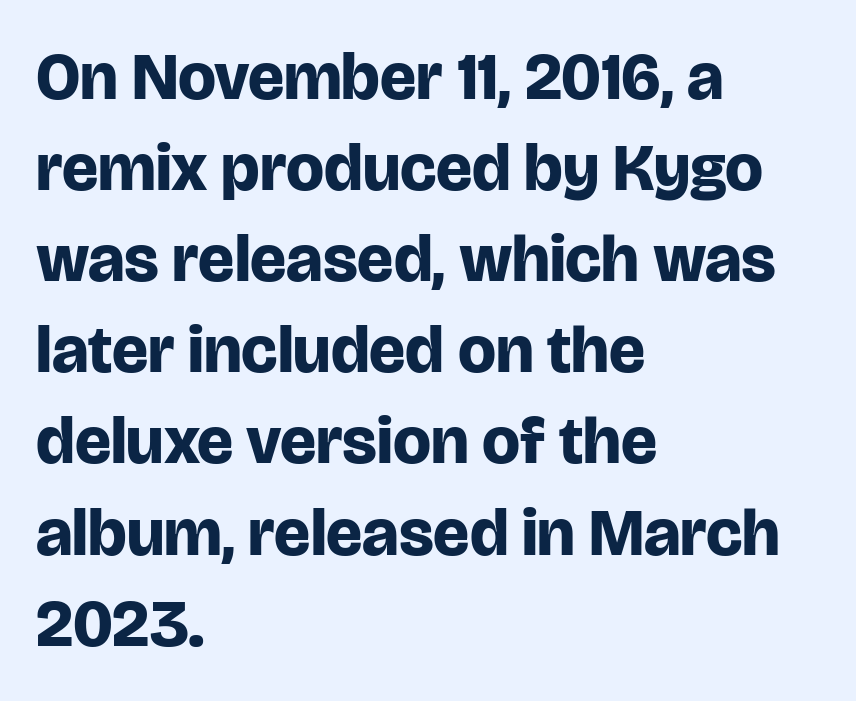
Is there any slant? The stems are plumb. The face used here has the dense, thick strokes of a bold. These lines stack with their left ends in a neat column. Does the type have serifs? No, each stem ends abruptly. The type is set solid horizontally, with unmodified tracking.
